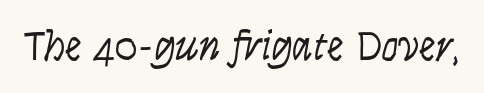
Short note: letters normally spaced. Nothing sits at the stroke ends, so this counts as sans-serif. The rendering uses natural spacing where letterforms have individual widths. Lines of text with bare space underneath. Unbolded letterforms with no extra heft.
